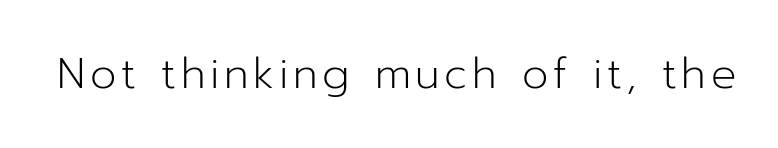
Q: Is the text bold? A: No.
Q: Is the text italic (slanted)? A: No, it is upright.
Q: Is the typeface a serif or a sans-serif typeface? A: Sans-serif.
Q: Is the text underlined? A: No.
Q: Width (condensed, normal, or wide)? A: Normal.
Q: Stroke contrast? A: Low.
Q: x-height? A: Medium.
Q: Monospaced? A: No.
